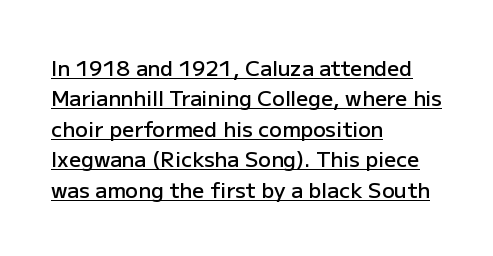
Honestly, the row spacing looks completely unremarkable. These lines keep a tight, regular rhythm from letter to letter. A semibold gives these letters moderate extra thickness, short of bold. Compared with a centered layout, this one pins lines to the left instead. Does a line run under the words? Yes, clearly. Posture: vertical.
